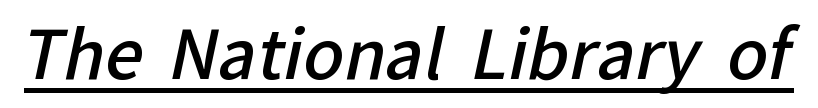
The image shows 67 px semibold sans-serif type; set normal letter spacing, underlined; low stroke contrast and a medium x-height.
